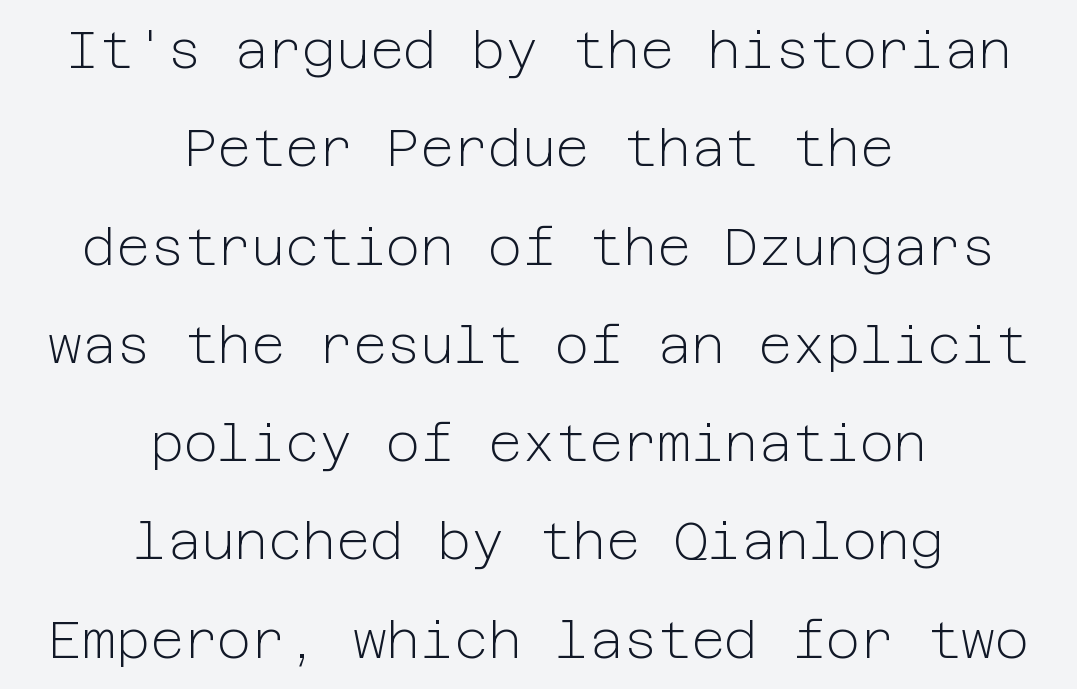
The image shows 52 px light sans-serif type, upright; set centered, line spacing 1.89x, normal letter spacing, not underlined; low stroke contrast and a medium x-height.
